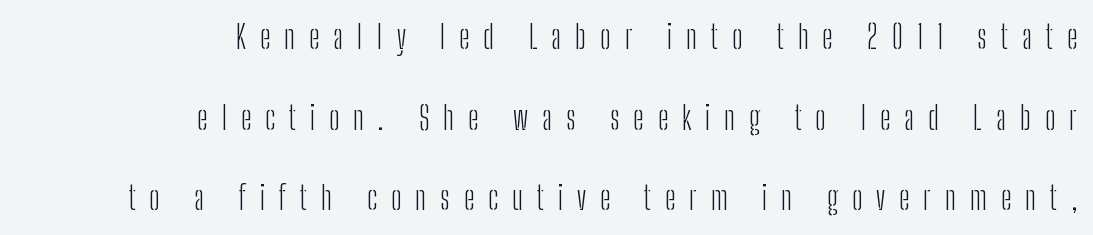
The image shows 33 px light, condensed sans-serif type, upright; set right-aligned, loose line spacing (2.44x), unusually wide letter spacing (+0.42 em), not underlined; low stroke contrast and a medium x-height.
